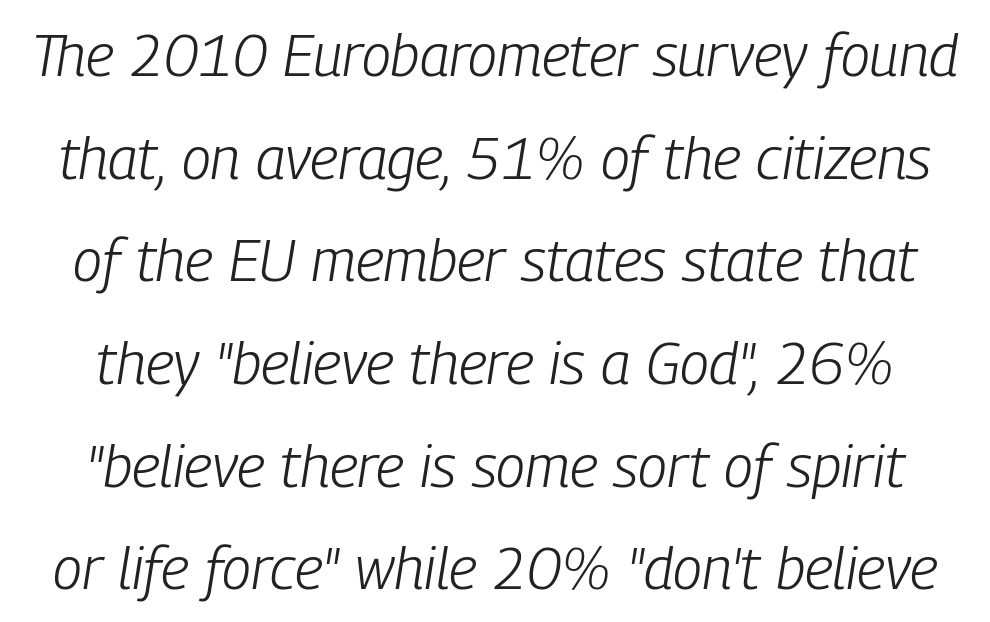
The image shows 59 px light, condensed type, italic (leaning right); set line spacing 1.74x, normal letter spacing, not underlined; low stroke contrast and a medium x-height.
